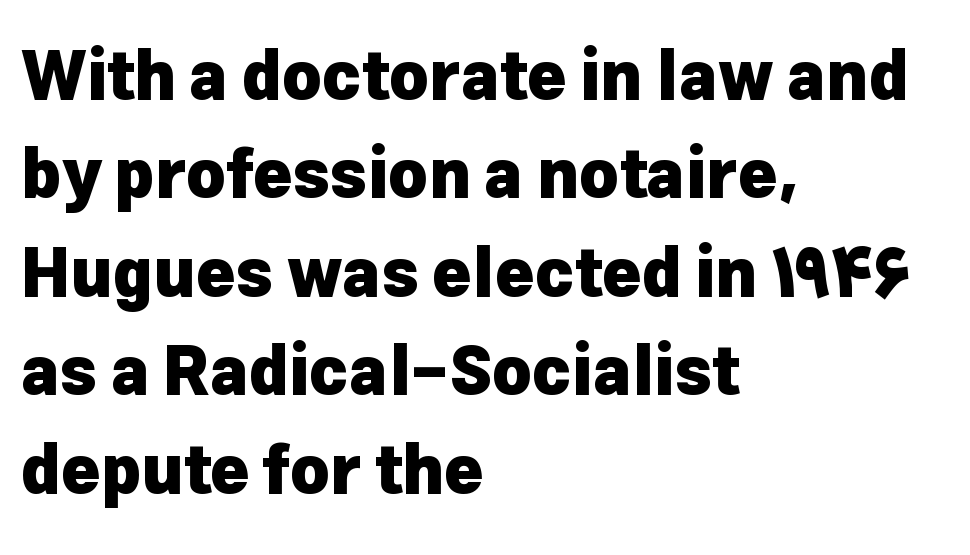
The image shows 67 px heavy sans-serif type, upright; set left-aligned, normal line spacing (1.47x), normal letter spacing, not underlined; low stroke contrast and a medium x-height.
